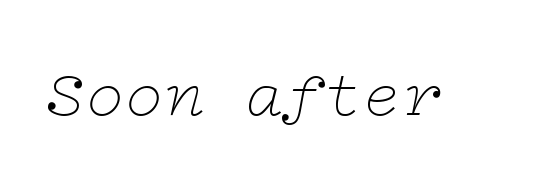
{"serif": "yes", "italic": "yes", "lean": "right", "slant_degrees": 12, "bold": "no", "weight": "thin", "width": "wide", "stroke_contrast": "low", "x_height": "medium", "underline": "no", "letter_spacing": "normal", "letter_spacing_em": 0.0, "glyph_px": 66}
